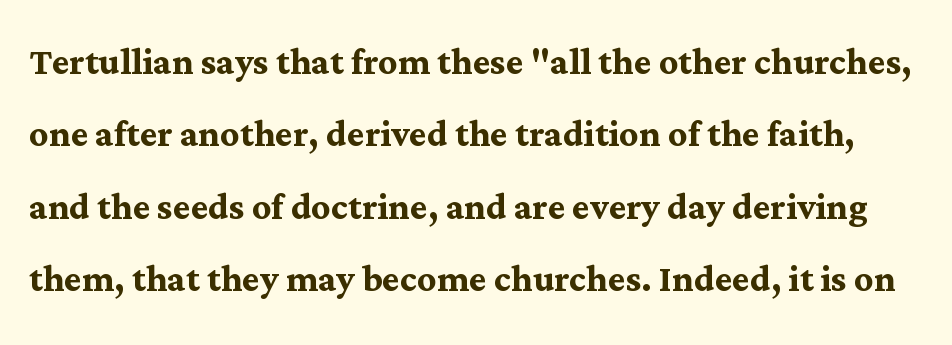
The image shows 47 px semibold serif type, upright; set normal line spacing (1.54x), normal letter spacing, not underlined; medium stroke contrast and a medium x-height.
